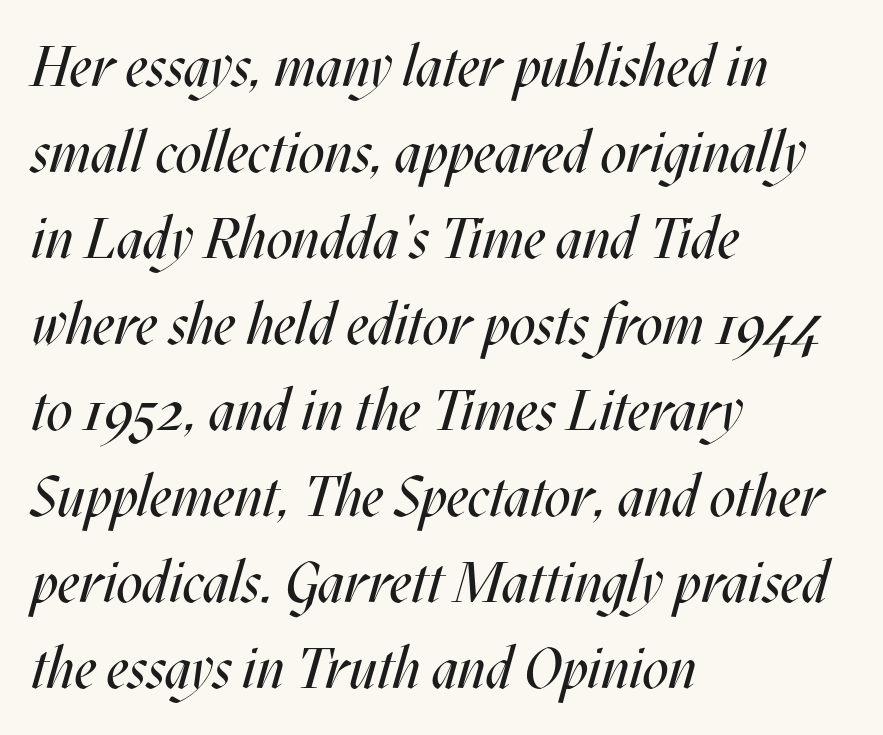
The image shows 57 px regular-weight, condensed type, italic (leaning right); set left-aligned, normal line spacing (1.51x), normal letter spacing, not underlined; medium stroke contrast and a large x-height.
